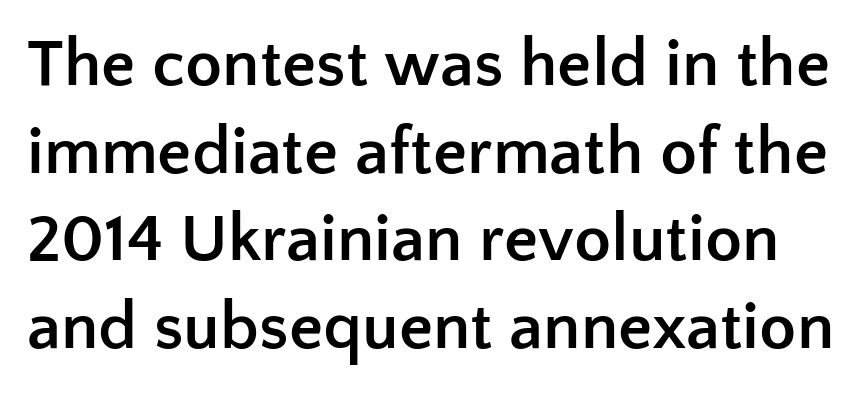
The image shows 68 px semibold sans-serif type, upright; set normal line spacing (1.29x), normal letter spacing, not underlined; low stroke contrast and a medium x-height.
